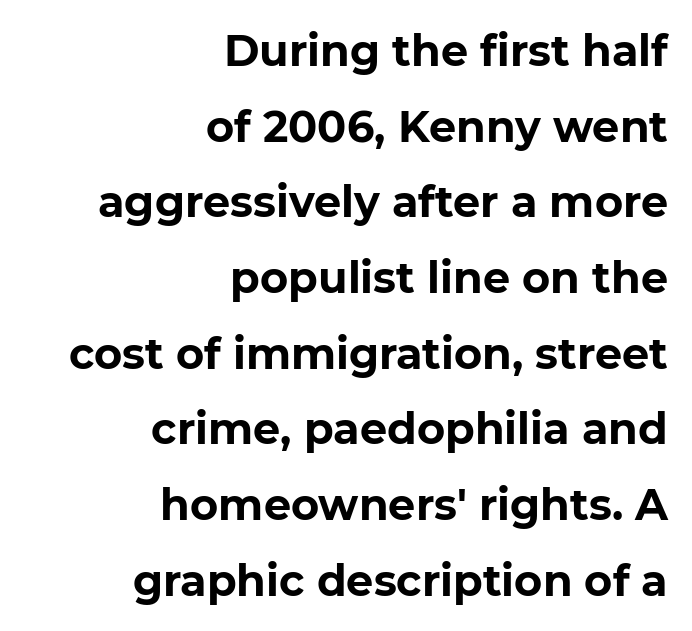
Is the type bold? Yes — the strokes are clearly thick and heavy. Bare-footed words on every line. Every row of glyphs terminates at an identical x-position on the right. Posture: vertical. Grotesque or geometric, the face here clearly has no serifs. Spacing verdict: proportional, widths tailored to each character.
